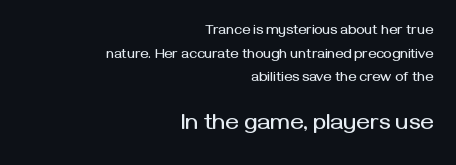
Q: Is the text italic (slanted)? A: No, it is upright.
Q: Is the text underlined? A: No.
Q: How is the paragraph aligned? A: Right-aligned.
Q: Is the spacing between letters normal or unusually wide? A: Normal.
Q: Is the spacing between lines tight, normal or loose? A: Normal.
Q: Which block of text is set in a larger size, the first (top) or the second (bottom)? A: The second (bottom) one.
